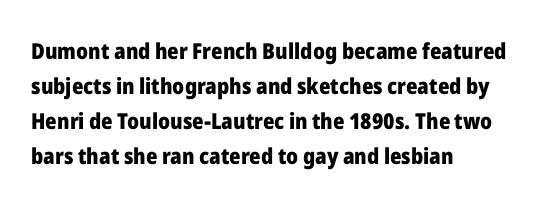
Q: Is the text bold? A: Yes.
Q: Is the text italic (slanted)? A: No, it is upright.
Q: Is the text underlined? A: No.
Q: How is the paragraph aligned? A: Left-aligned.
Q: Is the spacing between letters normal or unusually wide? A: Normal.
Q: Is the spacing between lines tight, normal or loose? A: Normal.
